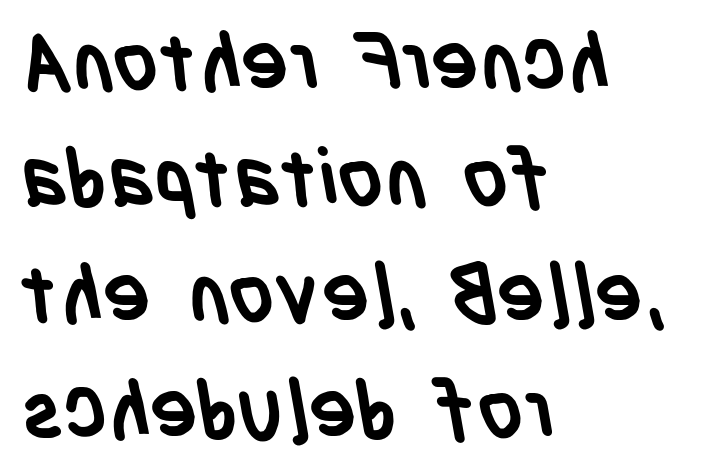
{"serif": "no", "bold": "yes", "weight": "semibold", "width": "condensed", "stroke_contrast": "low", "x_height": "large", "monospaced": "no", "underline": "no", "align": "left", "line_spacing": "normal", "line_spacing_ratio": 1.45, "letter_spacing": "normal", "letter_spacing_em": 0.0, "glyph_px": 80}
